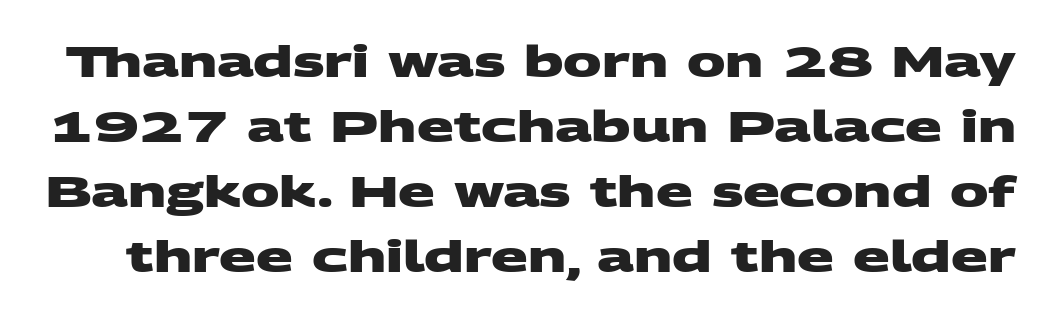
The image shows 43 px heavy, wide sans-serif type; set normal line spacing (1.51x), normal letter spacing, not underlined; medium stroke contrast and a large x-height.
